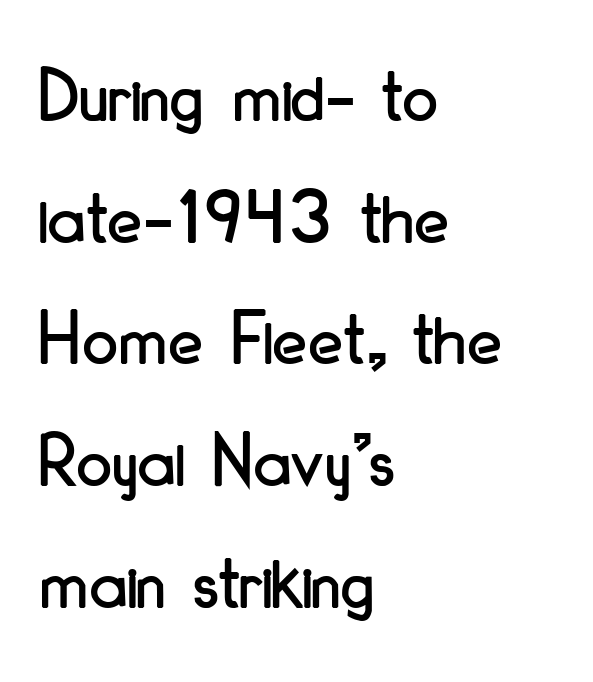
{"serif": "no", "italic": "no", "width": "condensed", "stroke_contrast": "low", "x_height": "small", "monospaced": "no", "underline": "no", "align": "left", "line_spacing": "normal", "line_spacing_ratio": 1.54, "letter_spacing": "normal", "letter_spacing_em": 0.0, "glyph_px": 79}
